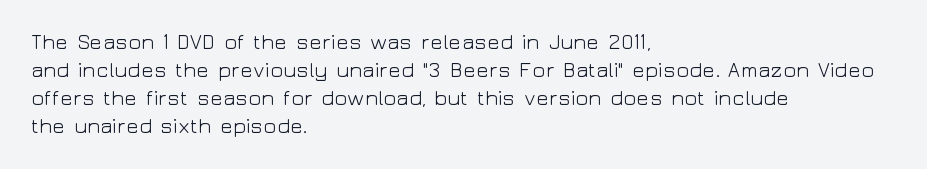
The paragraph has a hard left edge and a soft right edge. Rows of type keep a routine distance in the vertical direction. The letters sit at their default tracking, neither squeezed nor spread. Posture: vertical.
